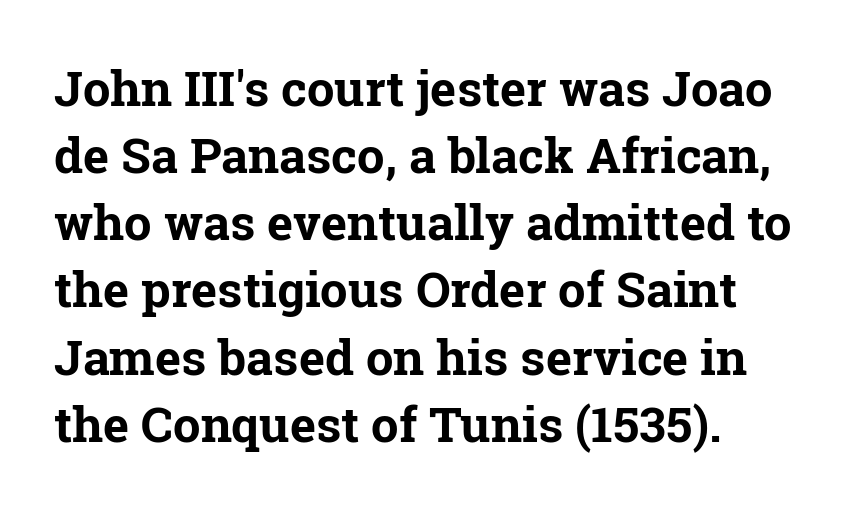
Characters follow at the spacing the type designer built in. Leading: standard. Posture: upright roman. The rendering uses natural spacing where letterforms have individual widths.
